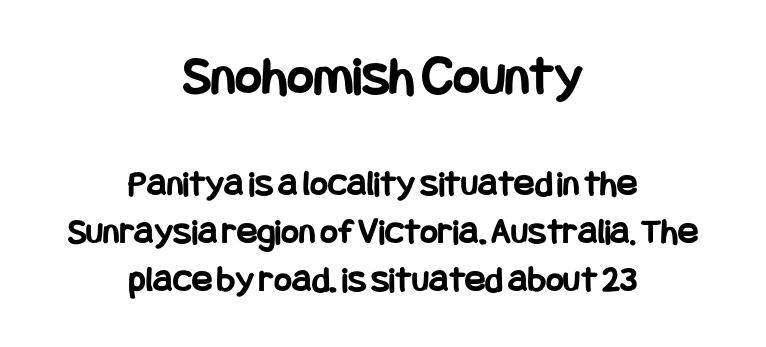
The image shows 57 px bold, condensed sans-serif type, upright; set centered, normal line spacing (1.26x), normal letter spacing, not underlined; the first (top) block is 1.5x larger; low stroke contrast and a large x-height.
